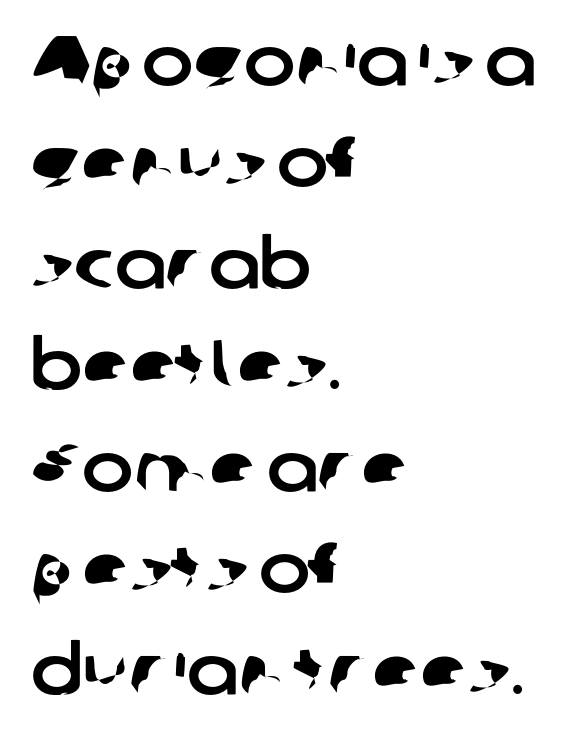
This sample has the flowing, uneven cadence of proportional lettering. Lines of text with bare space underneath. Observe the ordinary spacing: letters are neighbours, not strangers. Normally led — the rows are evenly, conventionally spaced. A student would call this left alignment; a typographer would say flush left, rag right. The typeface chosen for these lines omits serifs.
